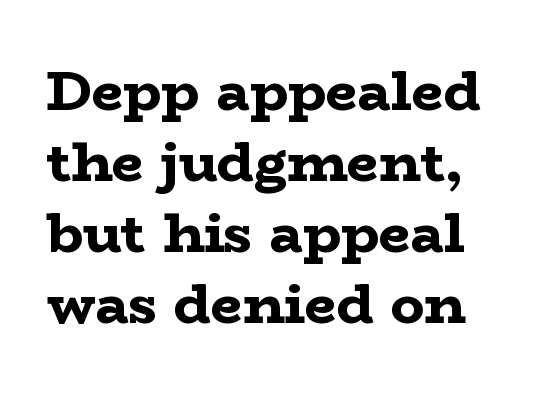
Q: Is the text bold? A: Yes.
Q: Is the text italic (slanted)? A: No, it is upright.
Q: Is the typeface a serif or a sans-serif typeface? A: Serif.
Q: Is the text underlined? A: No.
Q: Is the spacing between letters normal or unusually wide? A: Normal.
Q: Is the spacing between lines tight, normal or loose? A: Normal.
Q: Width (condensed, normal, or wide)? A: Wide.
Q: Stroke contrast? A: Low.
Q: x-height? A: Medium.
Q: Monospaced? A: No.
